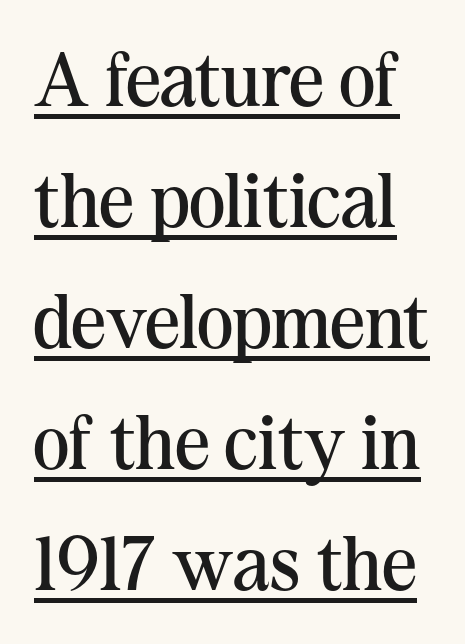
The image shows 77 px regular-weight serif type, upright; set normal line spacing (1.57x), normal letter spacing, underlined; medium stroke contrast and a medium x-height.
